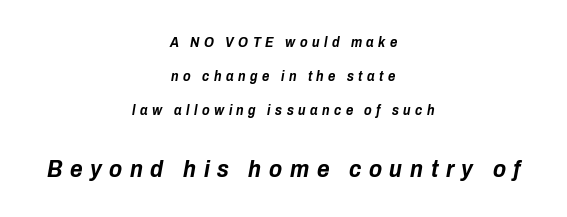
Every character sits at an angle, as italics do. You'd pick this weight for a headline — it's a proper bold. Typeset on center — no edge is straight. Has an underline been added? It has not.
